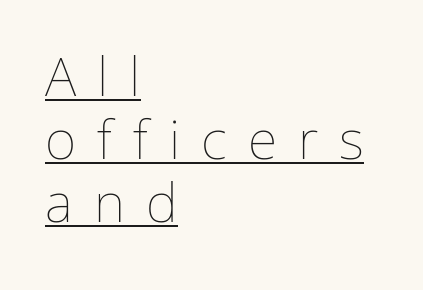
{"italic": "no", "bold": "no", "weight": "thin", "width": "normal", "stroke_contrast": "low", "x_height": "medium", "monospaced": "no", "underline": "yes", "align": "left", "line_spacing_ratio": 1.17, "letter_spacing": "wide", "letter_spacing_em": 0.39, "glyph_px": 54}
